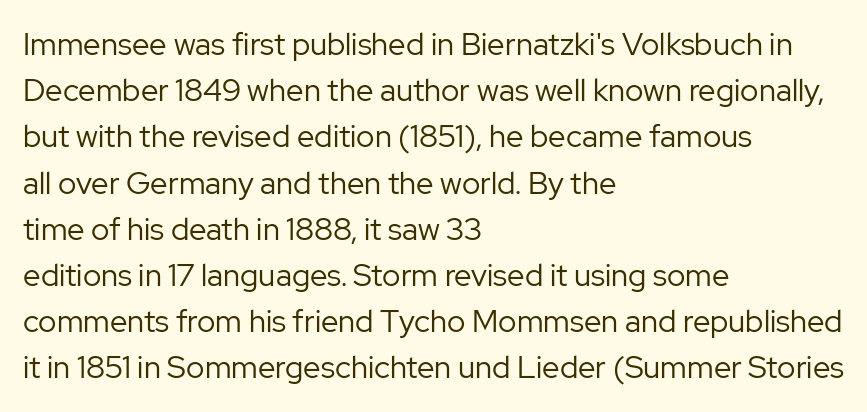
Q: Is the text bold? A: No.
Q: Is the text italic (slanted)? A: No, it is upright.
Q: Is the typeface a serif or a sans-serif typeface? A: Sans-serif.
Q: Is the text underlined? A: No.
Q: How is the paragraph aligned? A: Left-aligned.
Q: Is the spacing between letters normal or unusually wide? A: Normal.
Q: Is the spacing between lines tight, normal or loose? A: Normal.
Q: Width (condensed, normal, or wide)? A: Normal.
Q: Stroke contrast? A: Low.
Q: x-height? A: Medium.
Q: Monospaced? A: No.
